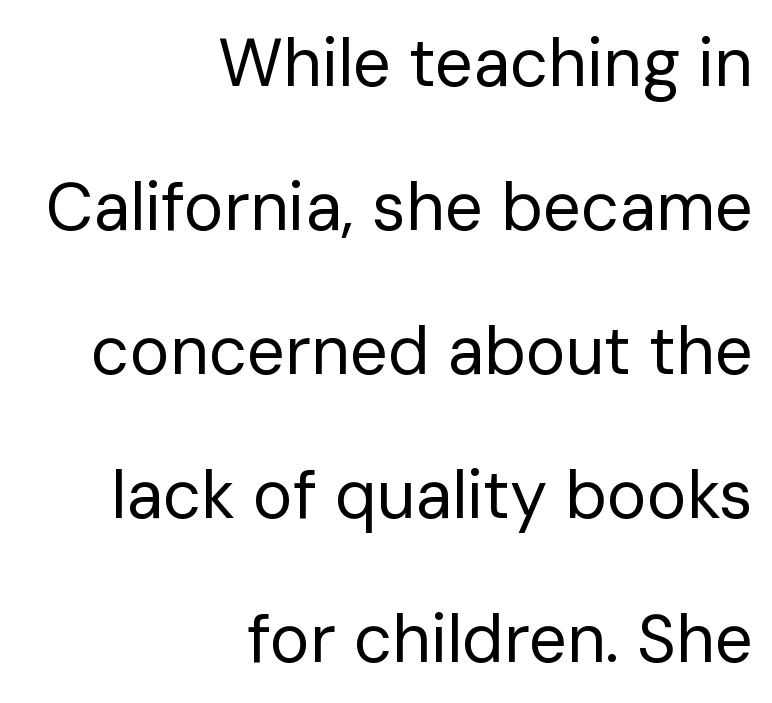
Q: Is the text bold? A: No.
Q: Is the text italic (slanted)? A: No, it is upright.
Q: Is the typeface a serif or a sans-serif typeface? A: Sans-serif.
Q: Is the text underlined? A: No.
Q: How is the paragraph aligned? A: Right-aligned.
Q: Is the spacing between letters normal or unusually wide? A: Normal.
Q: Is the spacing between lines tight, normal or loose? A: Loose.
Q: Width (condensed, normal, or wide)? A: Normal.
Q: Stroke contrast? A: Low.
Q: x-height? A: Medium.
Q: Monospaced? A: No.
